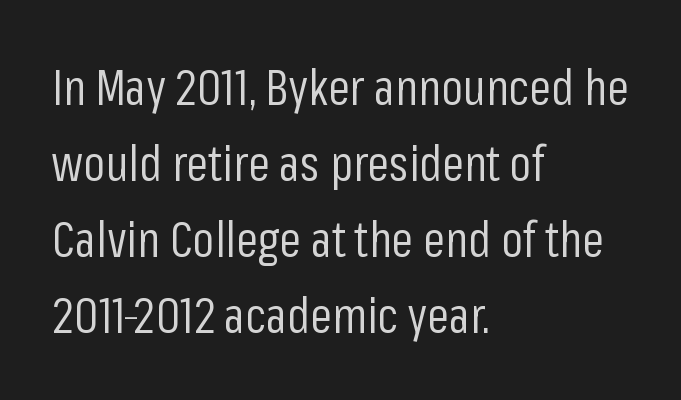
Q: Is the text bold? A: No.
Q: Is the text italic (slanted)? A: No, it is upright.
Q: Is the typeface a serif or a sans-serif typeface? A: Sans-serif.
Q: Is the text underlined? A: No.
Q: How is the paragraph aligned? A: Left-aligned.
Q: Is the spacing between letters normal or unusually wide? A: Normal.
Q: Is the spacing between lines tight, normal or loose? A: Normal.
Q: Width (condensed, normal, or wide)? A: Condensed.
Q: Stroke contrast? A: Low.
Q: x-height? A: Medium.
Q: Monospaced? A: No.
